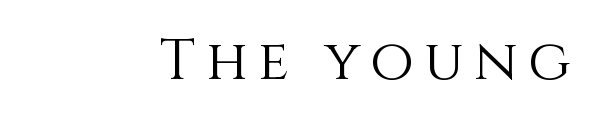
Unbolded letterforms with no extra heft. The space beneath each line is pristine and unruled. The rendering uses natural spacing where letterforms have individual widths. No italicization has been applied; the sample stays upright.
